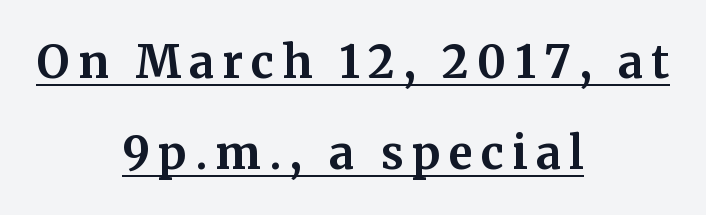
Q: Is the text bold? A: Yes.
Q: Is the text italic (slanted)? A: No, it is upright.
Q: Is the typeface a serif or a sans-serif typeface? A: Serif.
Q: Is the text underlined? A: Yes.
Q: How is the paragraph aligned? A: Centered.
Q: Is the spacing between lines tight, normal or loose? A: Loose.
Q: Width (condensed, normal, or wide)? A: Normal.
Q: Stroke contrast? A: Medium.
Q: x-height? A: Medium.
Q: Monospaced? A: No.
